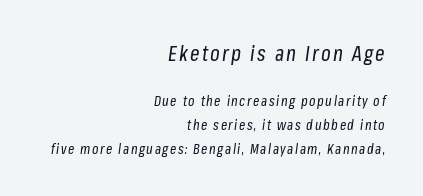
{"italic": "yes", "lean": "right", "slant_degrees": 8, "bold": "no", "underline": "no", "align": "right", "line_spacing_ratio": 1.71, "larger_block": "first", "size_ratio": 1.5, "glyph_px": 21}
